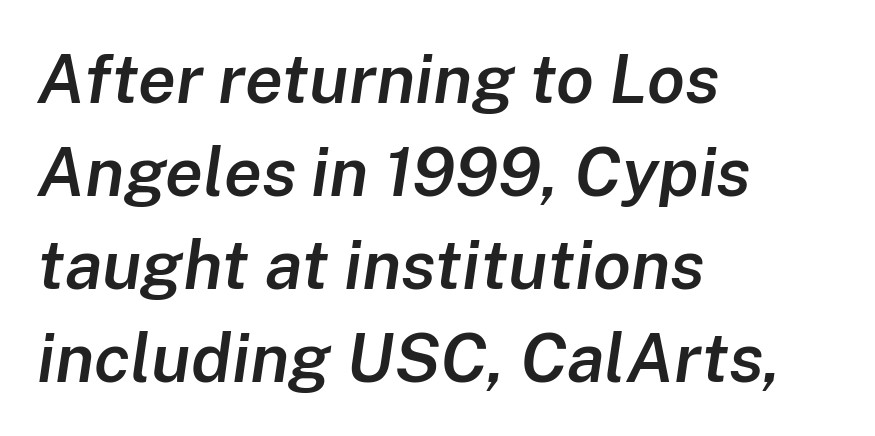
Q: Is the text bold? A: Semi-bold.
Q: Is the text italic (slanted)? A: Yes, it leans right by about 8 degrees.
Q: Is the text underlined? A: No.
Q: How is the paragraph aligned? A: Left-aligned.
Q: Is the spacing between letters normal or unusually wide? A: Normal.
Q: Is the spacing between lines tight, normal or loose? A: Normal.
Q: Width (condensed, normal, or wide)? A: Normal.
Q: Stroke contrast? A: Low.
Q: x-height? A: Medium.
Q: Monospaced? A: No.
